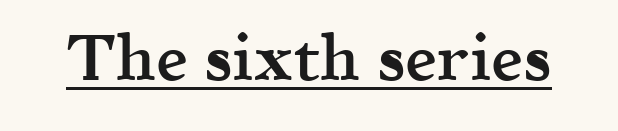
Q: Is the text bold? A: Semi-bold.
Q: Is the text italic (slanted)? A: No, it is upright.
Q: Is the typeface a serif or a sans-serif typeface? A: Serif.
Q: Is the text underlined? A: Yes.
Q: Is the spacing between letters normal or unusually wide? A: Normal.
Q: Width (condensed, normal, or wide)? A: Normal.
Q: x-height? A: Medium.
Q: Monospaced? A: No.
